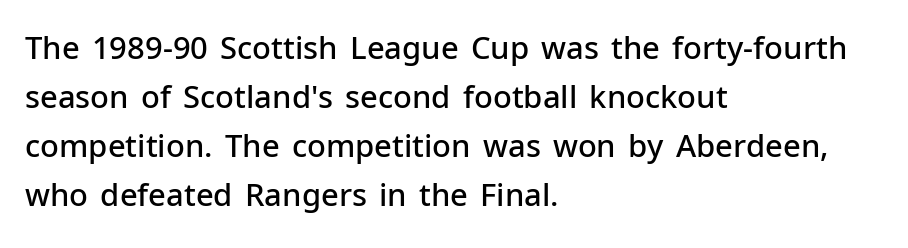
Does the lettering tilt? It doesn't — this is upright. Baseline-to-baseline distance is the conventional proportion of letter height. Beneath every word, the page is bare. The letters advance in unequal steps, a hallmark of proportional type. How heavy is the stroke? Medium-heavy — a semibold, shy of bold.
